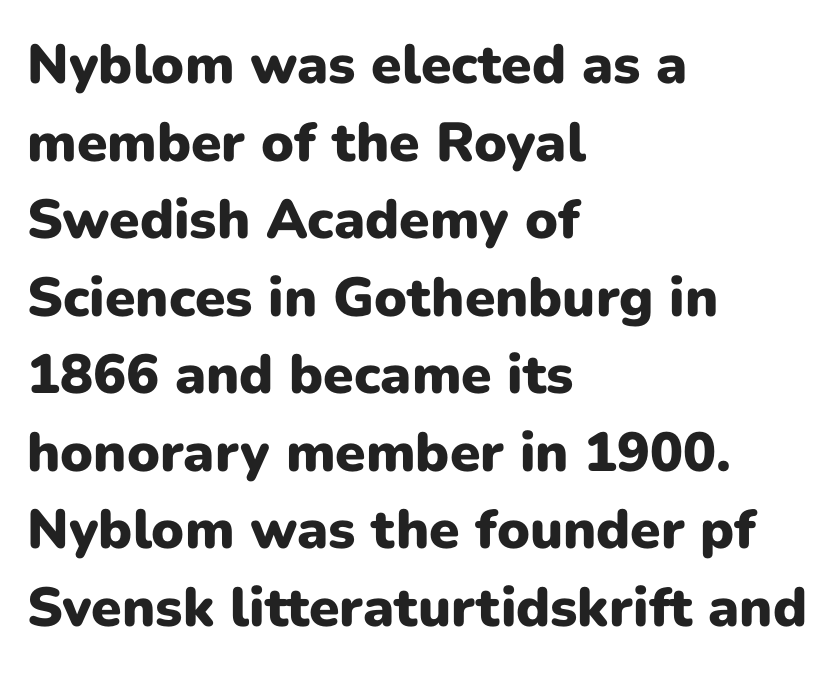
{"serif": "no", "italic": "no", "bold": "yes", "weight": "heavy", "width": "normal", "stroke_contrast": "low", "x_height": "medium", "monospaced": "no", "underline": "no", "align": "left", "line_spacing": "normal", "line_spacing_ratio": 1.41, "letter_spacing": "normal", "letter_spacing_em": 0.0, "glyph_px": 55}
